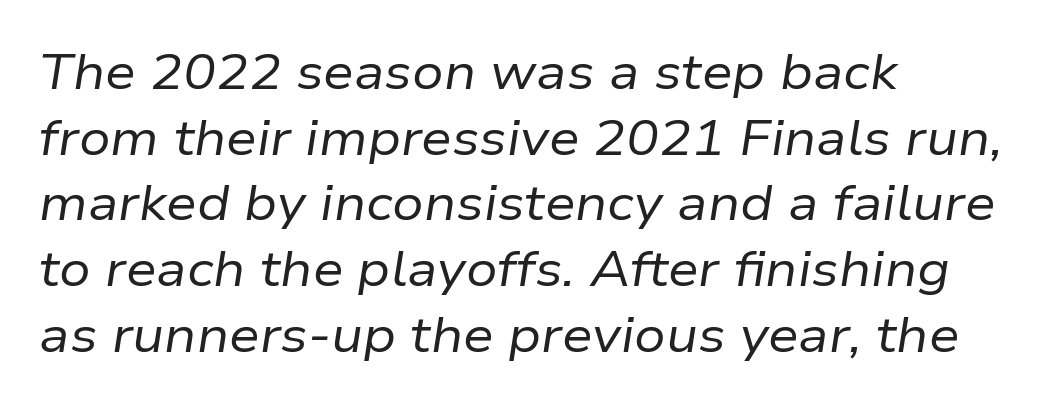
Glyph-to-glyph distance matches everyday printed text. Varying glyph widths throughout — classic text-font behaviour. Italic? Definitely — the glyphs are oblique. These glyphs show unthickened strokes, regular width or finer.
